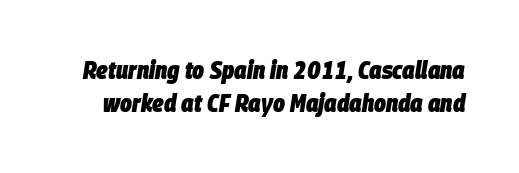
The image shows 25 px bold type, italic (leaning right); set normal line spacing (1.34x), normal letter spacing, not underlined.
